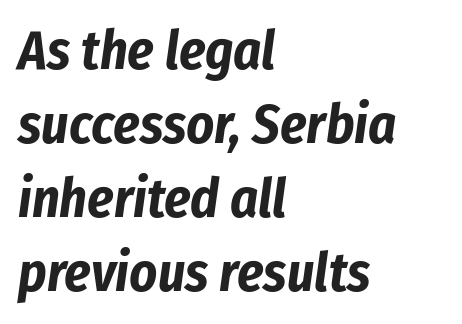
The image shows 54 px bold, condensed type, italic (leaning right); set left-aligned, normal line spacing (1.37x), normal letter spacing, not underlined; low stroke contrast and a medium x-height.
